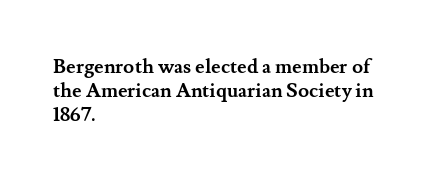
Q: Is the text bold? A: Yes.
Q: Is the text italic (slanted)? A: No, it is upright.
Q: Is the text underlined? A: No.
Q: How is the paragraph aligned? A: Left-aligned.
Q: Is the spacing between letters normal or unusually wide? A: Normal.
